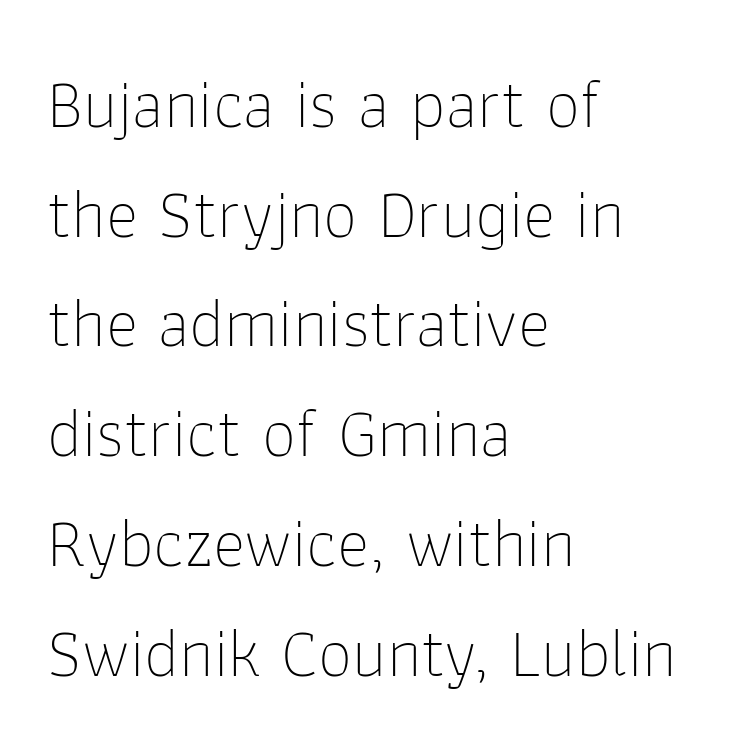
The image shows 69 px thin sans-serif type, upright; set left-aligned, normal line spacing (1.59x), normal letter spacing, not underlined; low stroke contrast and a medium x-height.
